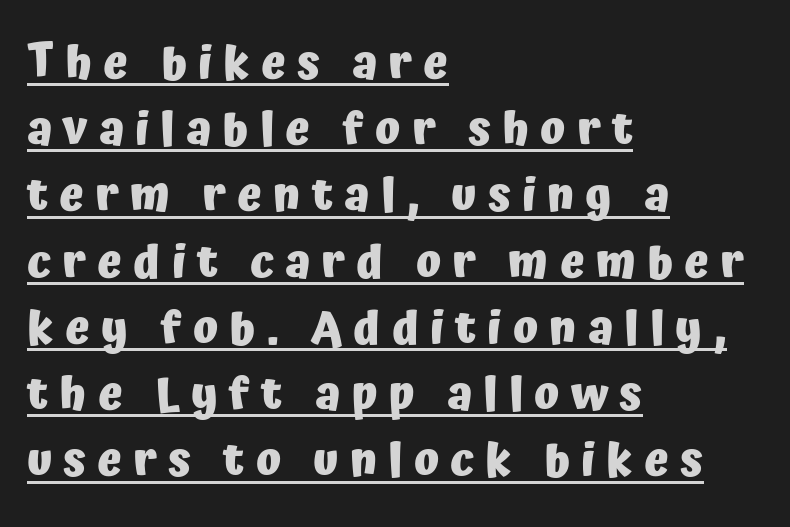
{"serif": "no", "italic": "no", "bold": "yes", "weight": "heavy", "width": "normal", "stroke_contrast": "low", "x_height": "medium", "monospaced": "no", "underline": "yes", "align": "left", "line_spacing": "normal", "line_spacing_ratio": 1.44, "letter_spacing": "wide", "letter_spacing_em": 0.24, "glyph_px": 46}
